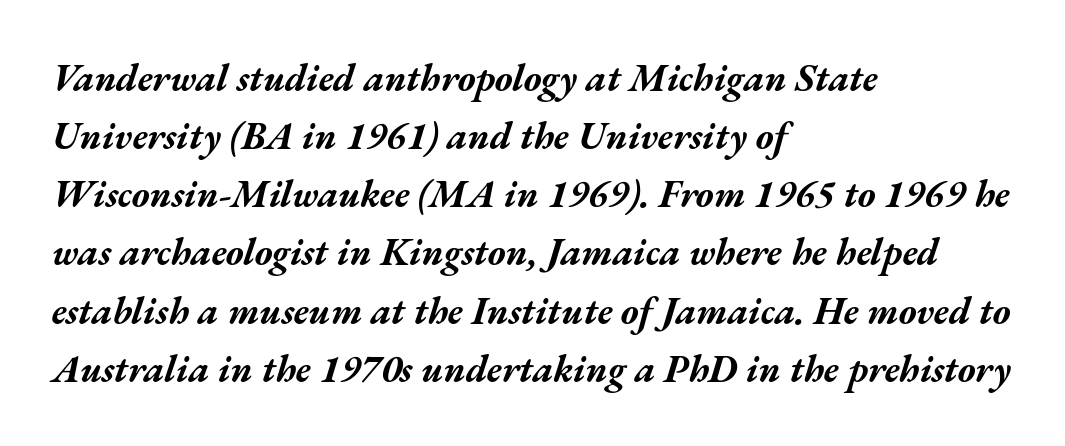
{"italic": "yes", "lean": "right", "slant_degrees": 17, "bold": "yes", "weight": "bold", "width": "wide", "stroke_contrast": "medium", "x_height": "medium", "monospaced": "no", "underline": "no", "align": "left", "line_spacing": "normal", "line_spacing_ratio": 1.53, "letter_spacing": "normal", "letter_spacing_em": 0.0, "glyph_px": 38}
